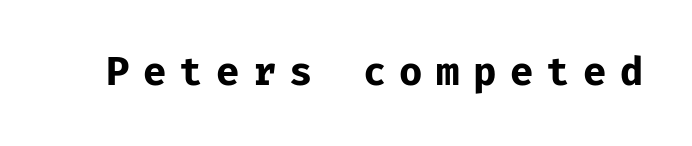
The image shows 38 px bold sans-serif type, upright, monospaced; set unusually wide letter spacing (+0.35 em), not underlined; low stroke contrast and a medium x-height.
